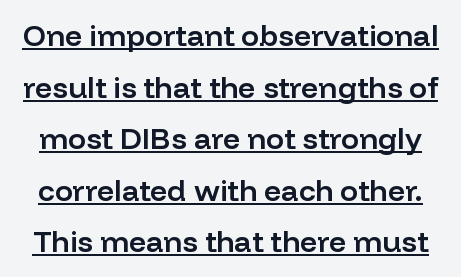
The image shows 30 px semibold sans-serif type, upright; set line spacing 1.72x, normal letter spacing, underlined; low stroke contrast and a medium x-height.
